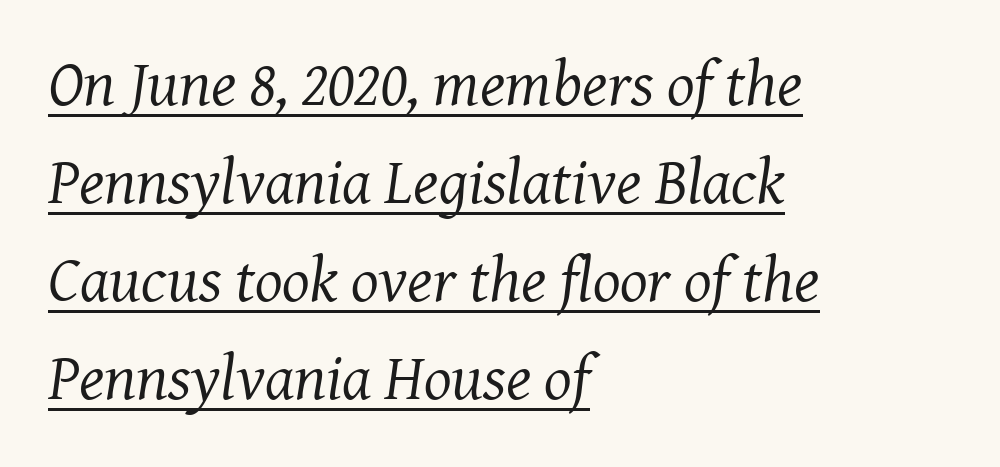
Spacing between characters is what you'd get straight out of the box. Regular leading. A typesetter would call this proportional, since set widths differ per character. The strokes carry an ordinary text weight at most.
